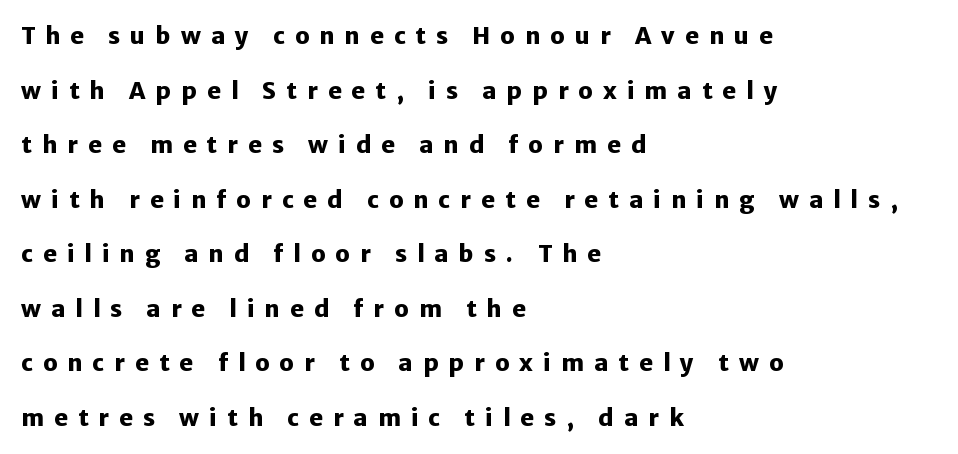
Q: Is the text bold? A: Yes.
Q: Is the text italic (slanted)? A: No, it is upright.
Q: Is the text underlined? A: No.
Q: How is the paragraph aligned? A: Left-aligned.
Q: Is the spacing between letters normal or unusually wide? A: Unusually wide.
Q: Is the spacing between lines tight, normal or loose? A: Loose.
